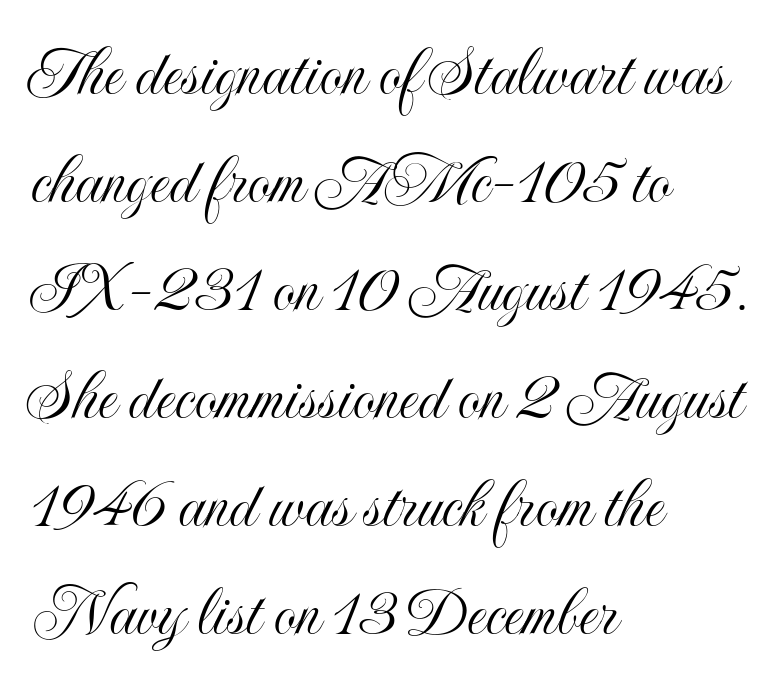
The image shows 73 px condensed type; set left-aligned, normal line spacing (1.48x), normal letter spacing, not underlined; a small x-height.
